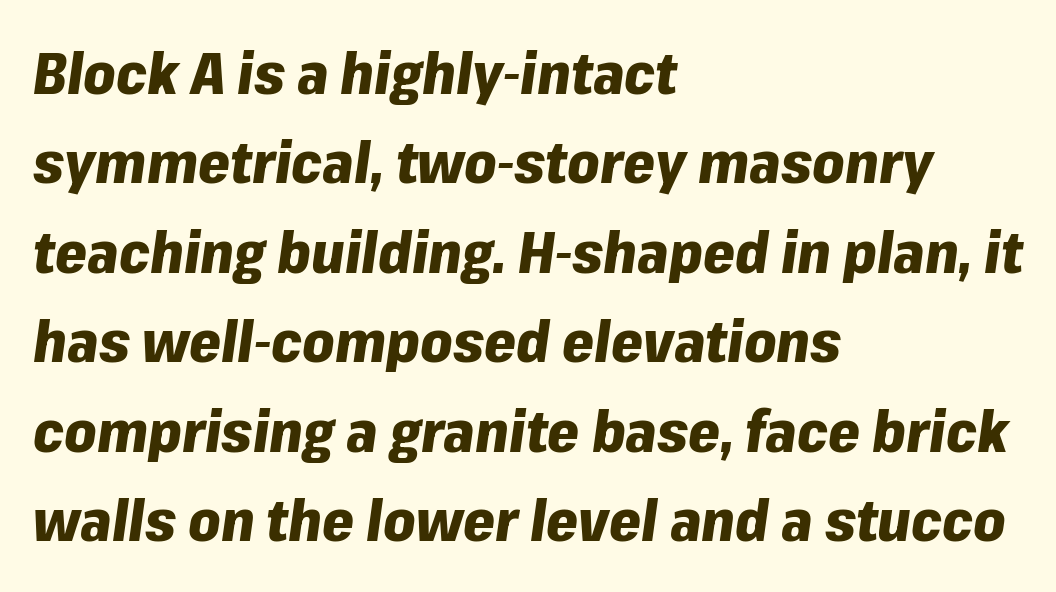
{"italic": "yes", "lean": "right", "slant_degrees": 8, "bold": "yes", "weight": "heavy", "width": "normal", "stroke_contrast": "low", "x_height": "medium", "monospaced": "no", "underline": "no", "align": "left", "line_spacing": "normal", "line_spacing_ratio": 1.57, "letter_spacing": "normal", "letter_spacing_em": 0.0, "glyph_px": 57}
